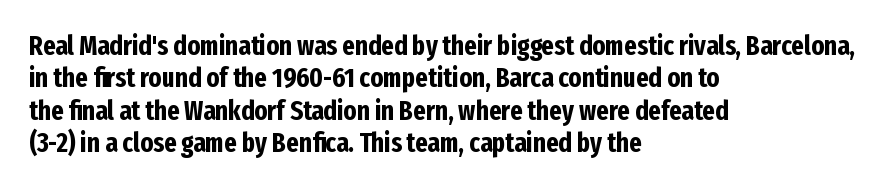
{"italic": "no", "bold": "yes", "underline": "no", "align": "left", "line_spacing_ratio": 1.2, "letter_spacing": "normal", "letter_spacing_em": 0.0, "glyph_px": 27}
